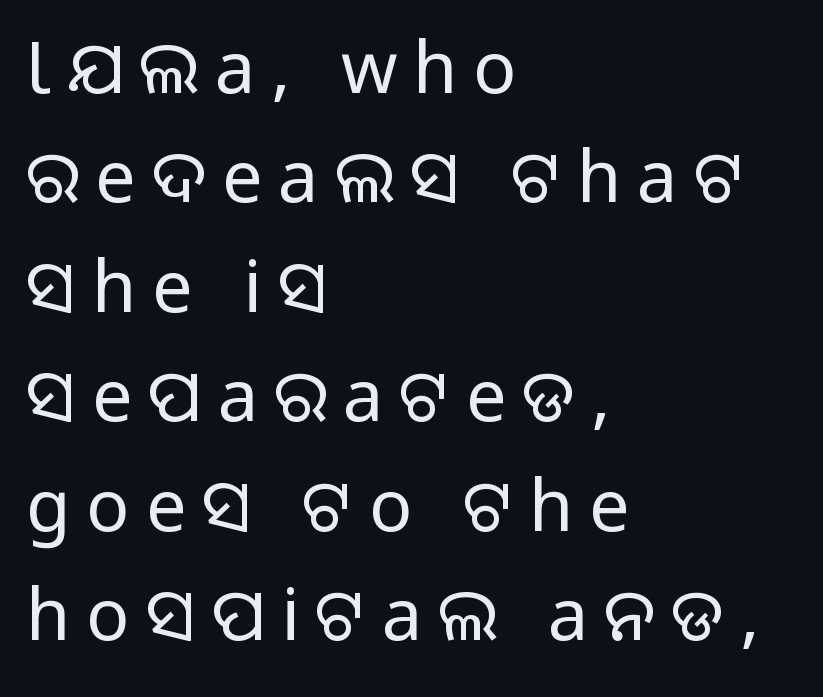
The image shows 72 px sans-serif type, upright; set left-aligned, normal line spacing (1.52x), unusually wide letter spacing (+0.22 em), not underlined; medium stroke contrast.
